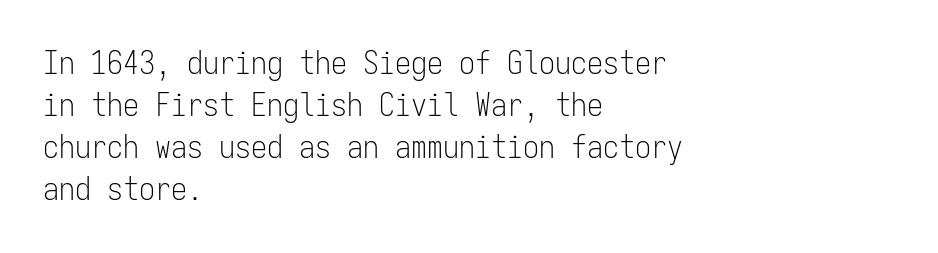
Q: Is the text bold? A: No.
Q: Is the text italic (slanted)? A: No, it is upright.
Q: Is the typeface a serif or a sans-serif typeface? A: Sans-serif.
Q: Is the text underlined? A: No.
Q: How is the paragraph aligned? A: Left-aligned.
Q: Is the spacing between letters normal or unusually wide? A: Normal.
Q: Is the spacing between lines tight, normal or loose? A: Normal.
Q: Width (condensed, normal, or wide)? A: Condensed.
Q: Stroke contrast? A: Low.
Q: x-height? A: Medium.
Q: Monospaced? A: Yes.
